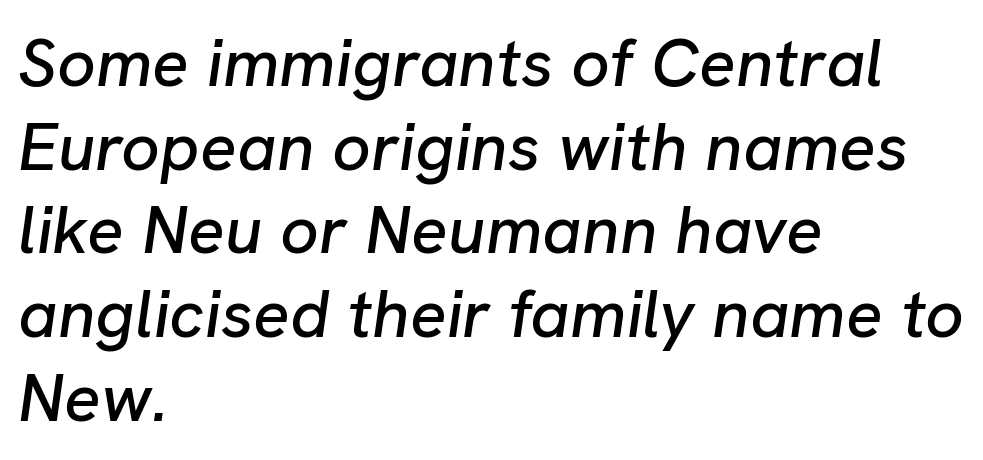
{"italic": "yes", "lean": "right", "slant_degrees": 8, "width": "normal", "stroke_contrast": "low", "x_height": "medium", "monospaced": "no", "underline": "no", "align": "left", "line_spacing_ratio": 1.23, "letter_spacing": "normal", "letter_spacing_em": 0.0, "glyph_px": 68}
